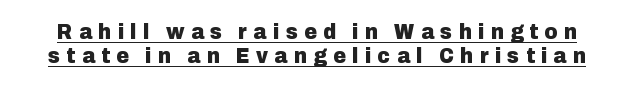
Q: Is the text bold? A: Yes.
Q: Is the text italic (slanted)? A: No, it is upright.
Q: Is the text underlined? A: Yes.
Q: Is the spacing between letters normal or unusually wide? A: Unusually wide.
Q: Is the spacing between lines tight, normal or loose? A: Tight.
